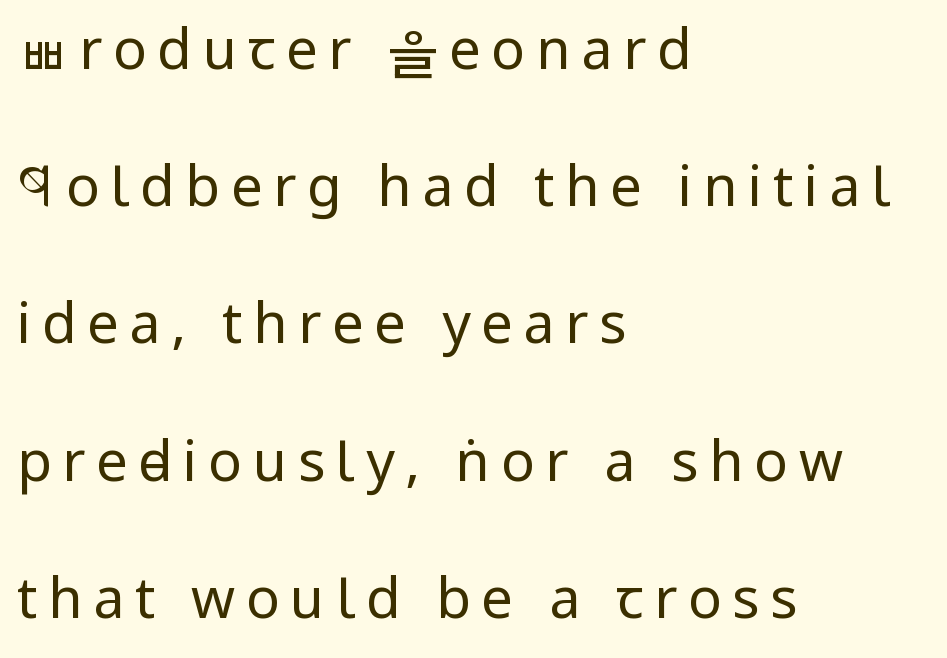
The image shows 56 px regular-weight, condensed sans-serif type, upright; set left-aligned, loose line spacing (2.45x), not underlined; low stroke contrast and a large x-height.
